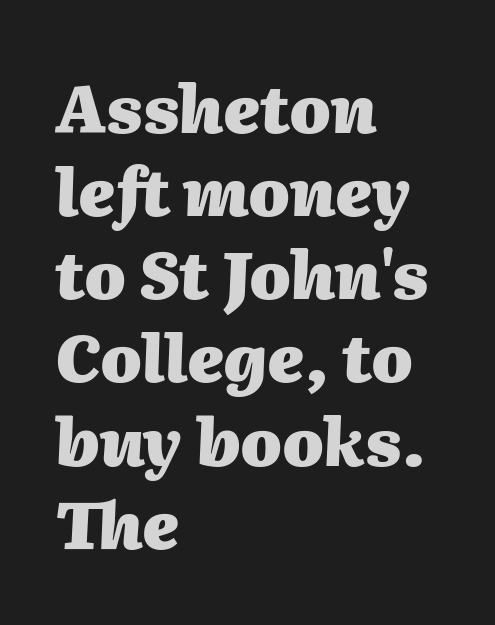
{"italic": "yes", "lean": "right", "slant_degrees": 2, "bold": "yes", "weight": "heavy", "width": "normal", "stroke_contrast": "medium", "x_height": "medium", "monospaced": "no", "underline": "no", "align": "left", "line_spacing": "normal", "line_spacing_ratio": 1.26, "letter_spacing": "normal", "letter_spacing_em": 0.0, "glyph_px": 66}
